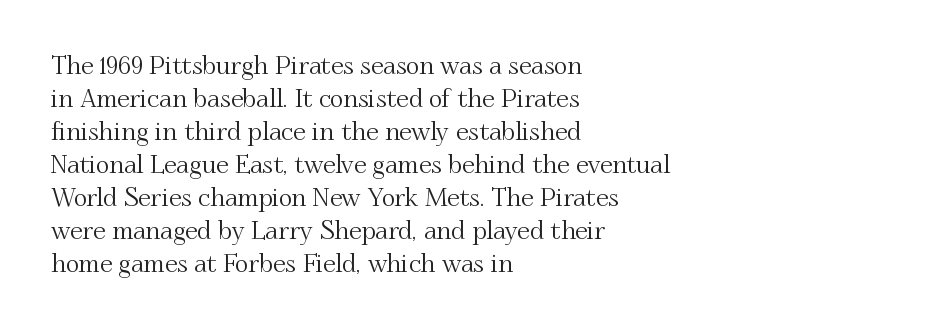
Every row of glyphs begins at an identical x-position on the left. Words appear dense and cohesive because spacing is normal. Unlike italic type, these characters show no tilt at all. Vertical spacing — default. Check under the words: just untouched page.
